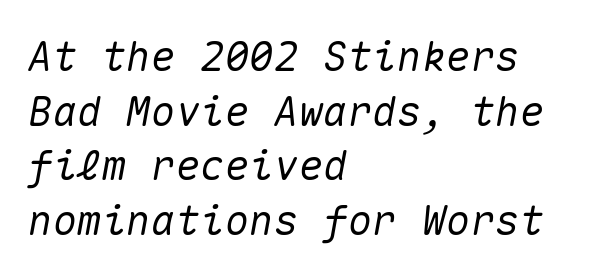
The image shows 41 px text type, italic (leaning right), monospaced; set left-aligned, normal line spacing (1.33x), normal letter spacing, not underlined; medium stroke contrast and a medium x-height.
